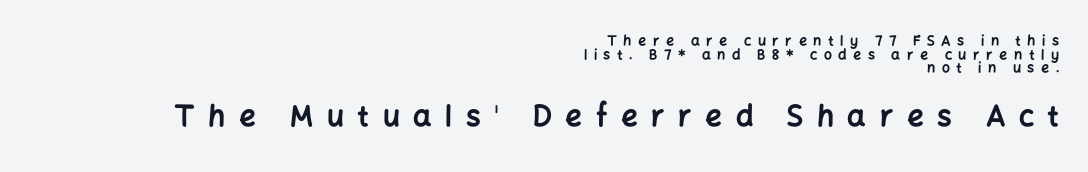
When letters stand straight like this, we call the style roman or upright. The glyphs have the mass of a bold cut. Reading down the column, the eye jumps only a short way to each next line. The baseline area is clear.
